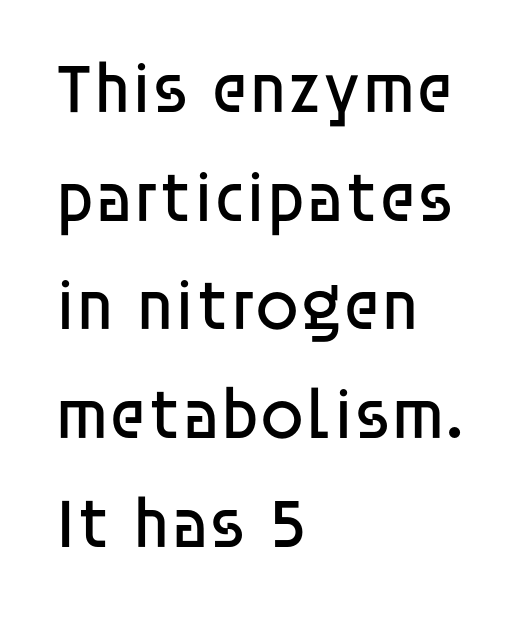
The image shows 71 px regular-weight sans-serif type, upright; set left-aligned, normal line spacing (1.53x), normal letter spacing, not underlined; low stroke contrast and a large x-height.
